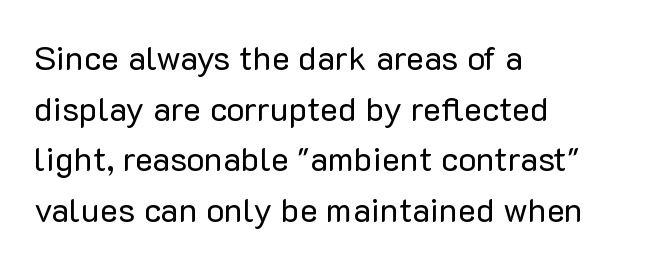
{"serif": "no", "italic": "no", "bold": "no", "weight": "regular", "width": "normal", "stroke_contrast": "low", "x_height": "medium", "monospaced": "no", "underline": "no", "align": "left", "line_spacing": "normal", "line_spacing_ratio": 1.49, "letter_spacing": "normal", "letter_spacing_em": 0.0, "glyph_px": 34}
